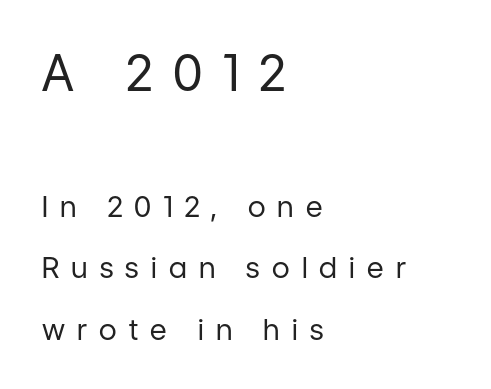
Which chunk is bigger? The first one — the top block dwarfs the bottom. The lines are quadded left. Here the designer chose a conventional face with non-uniform glyph widths. Tall strokes in this sample are plumb rather than angled. In terms of letterform style, serifs are entirely absent.
